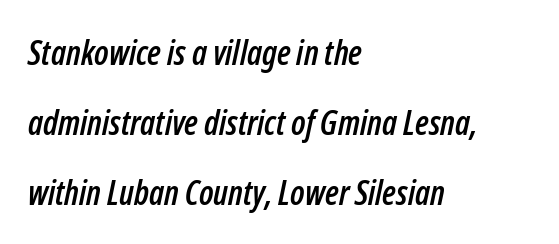
Default kerning and tracking; the words read as compact shapes. Each letter keeps its own natural width here, so spacing adapts to shape. These lines are set flush left with a ragged right edge. The typography opts for an oblique posture over an upright one. Interline gaps are noticeably wide in this sample.
